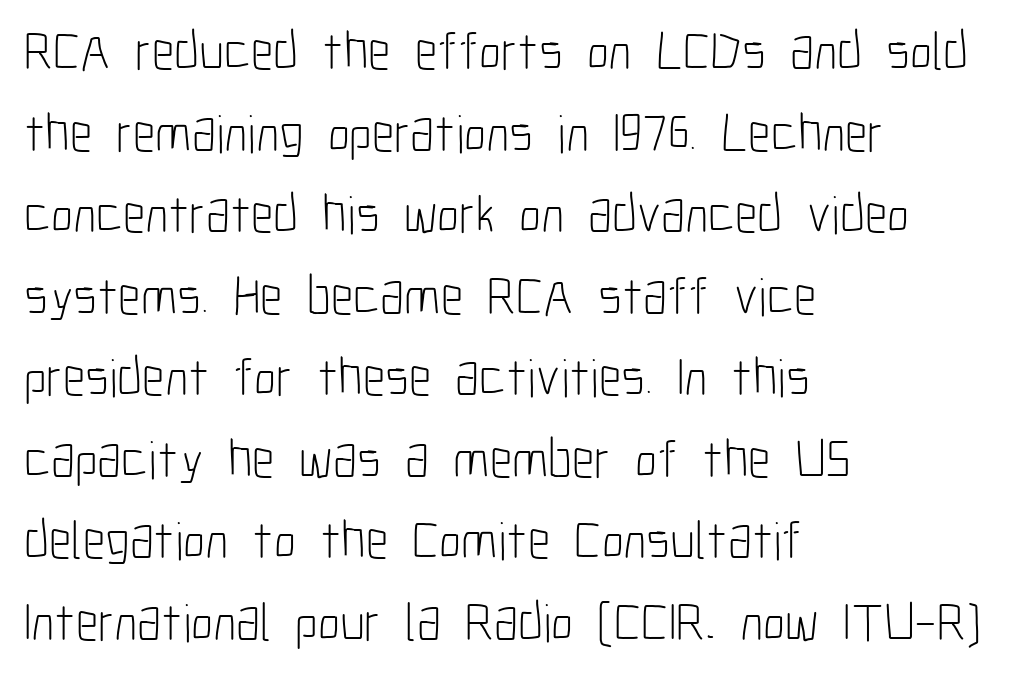
{"serif": "no", "italic": "no", "bold": "no", "weight": "light", "width": "condensed", "stroke_contrast": "low", "x_height": "medium", "monospaced": "no", "underline": "no", "align": "left", "line_spacing": "normal", "line_spacing_ratio": 1.51, "letter_spacing": "normal", "letter_spacing_em": 0.0, "glyph_px": 54}
